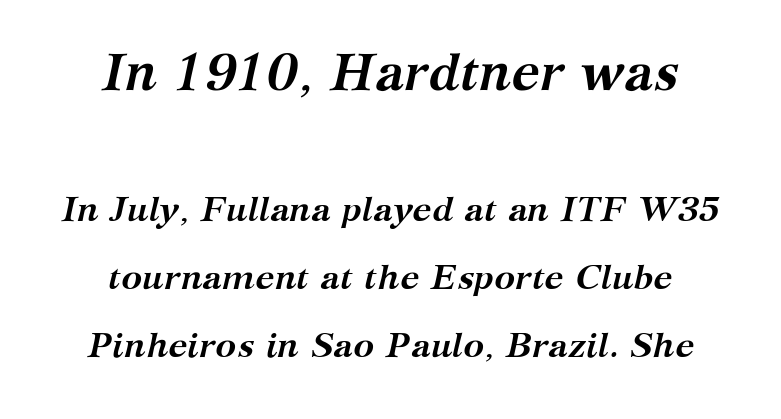
Airy leading. Typesetter's note — upper block bumped up in size, lower block left smaller. The passage shown is typeset with a serif family. Think of a printed novel: that variable character pitch is what you see here.
